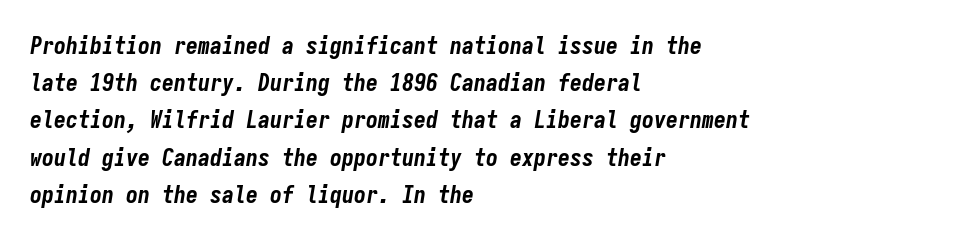
The image shows 24 px bold type, italic (leaning right); set left-aligned, normal line spacing (1.55x), normal letter spacing, not underlined.
